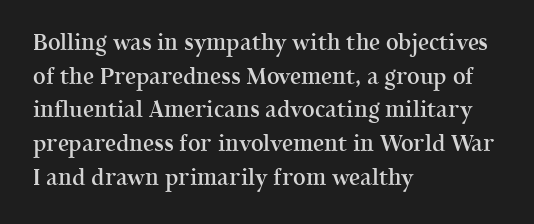
The image shows 22 px text type, upright; set left-aligned, normal line spacing (1.53x), normal letter spacing, not underlined.
